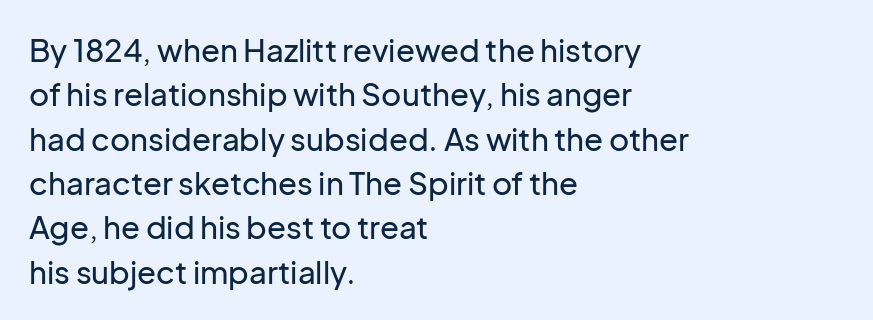
The image shows 31 px sans-serif type, upright; set left-aligned, normal line spacing (1.43x), normal letter spacing, not underlined; low stroke contrast and a medium x-height.
